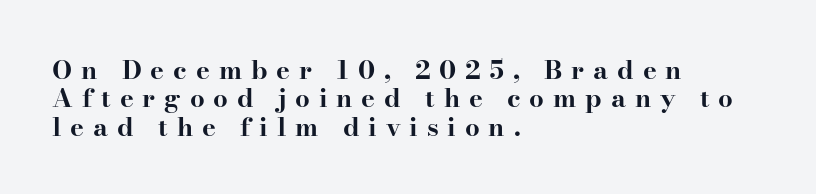
Q: Is the text bold? A: Yes.
Q: Is the text italic (slanted)? A: No, it is upright.
Q: Is the text underlined? A: No.
Q: How is the paragraph aligned? A: Left-aligned.
Q: Is the spacing between letters normal or unusually wide? A: Unusually wide.
Q: Is the spacing between lines tight, normal or loose? A: Tight.
